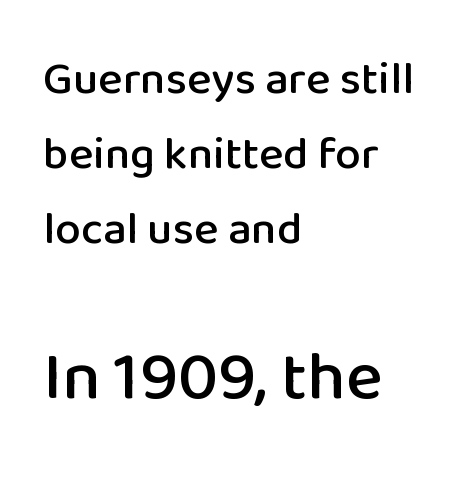
{"serif": "no", "italic": "no", "width": "normal", "stroke_contrast": "low", "x_height": "medium", "monospaced": "no", "underline": "no", "align": "left", "line_spacing": "normal", "line_spacing_ratio": 1.63, "letter_spacing": "normal", "letter_spacing_em": 0.0, "larger_block": "second", "size_ratio": 1.5, "glyph_px": 69}
